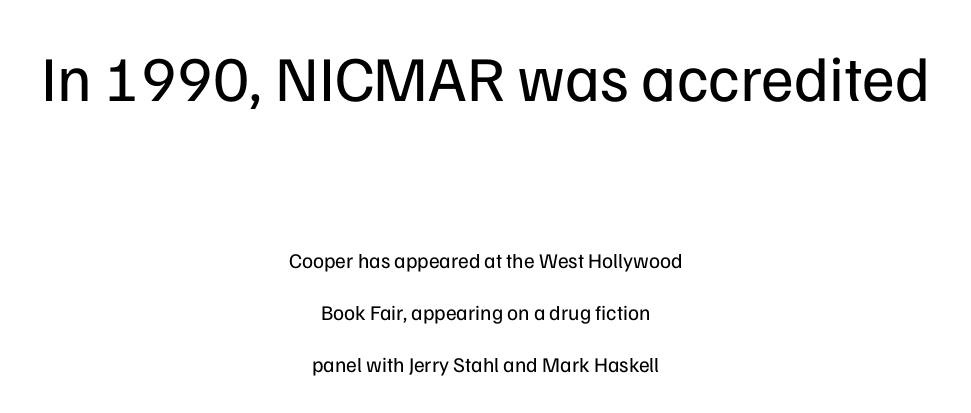
{"serif": "no", "italic": "no", "bold": "no", "weight": "regular", "width": "normal", "stroke_contrast": "low", "x_height": "medium", "monospaced": "no", "underline": "no", "align": "center", "line_spacing": "loose", "line_spacing_ratio": 2.49, "letter_spacing": "normal", "letter_spacing_em": 0.0, "larger_block": "first", "size_ratio": 3.05, "glyph_px": 64}
